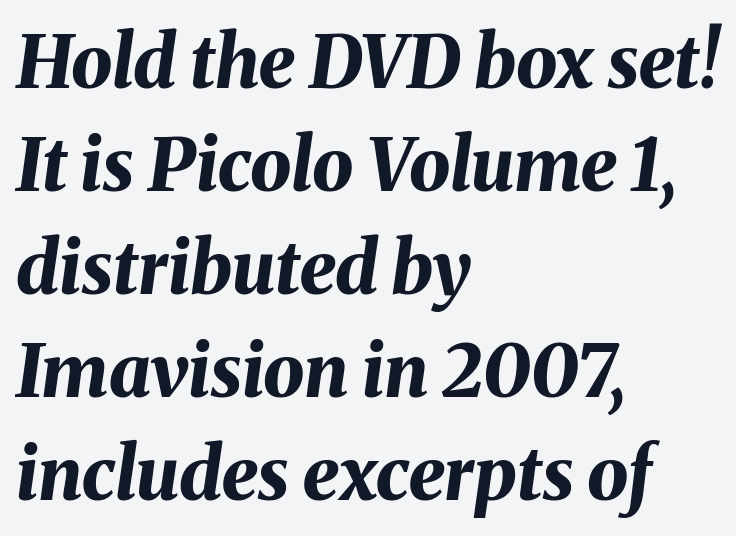
The image shows 73 px bold type, italic (leaning right); set left-aligned, normal line spacing (1.41x), normal letter spacing, not underlined; medium stroke contrast and a medium x-height.
